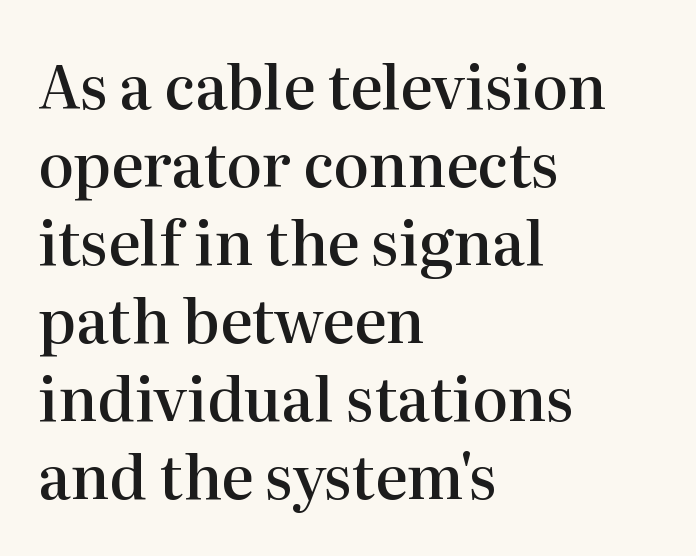
{"serif": "yes", "italic": "no", "bold": "semi", "weight": "semibold", "width": "normal", "stroke_contrast": "high", "x_height": "medium", "monospaced": "no", "underline": "no", "align": "left", "line_spacing": "normal", "line_spacing_ratio": 1.3, "letter_spacing": "normal", "letter_spacing_em": 0.0, "glyph_px": 60}
